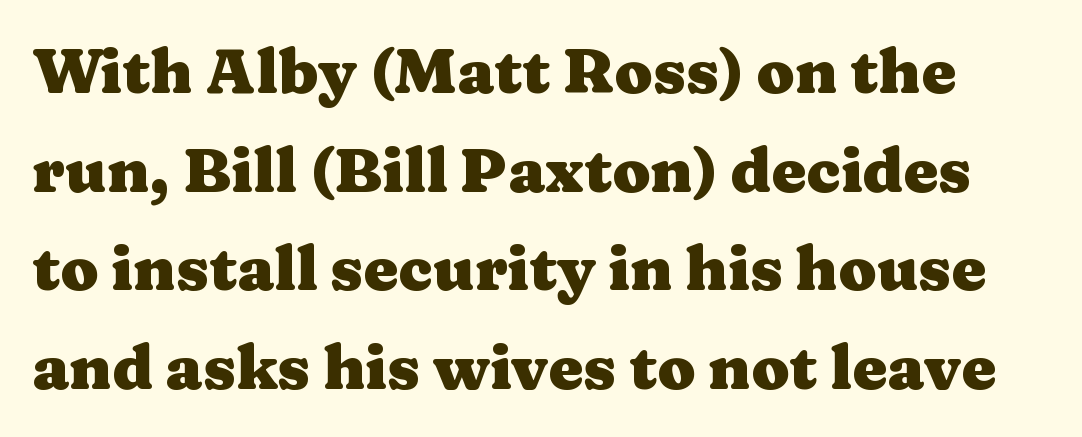
The image shows 62 px heavy, wide serif type, upright; set normal line spacing (1.59x), normal letter spacing, not underlined; medium stroke contrast and a medium x-height.
